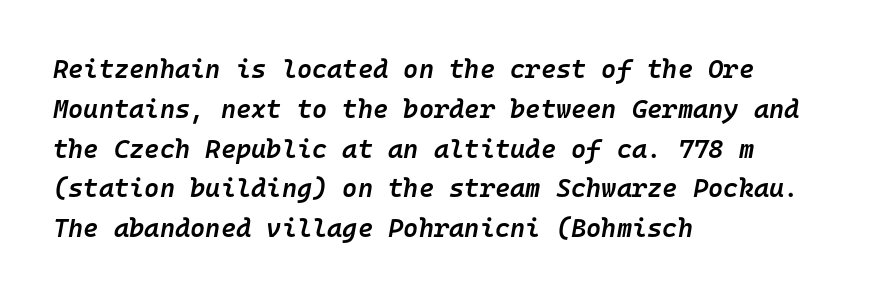
{"italic": "yes", "lean": "right", "slant_degrees": 10, "bold": "semi", "underline": "no", "align": "left", "line_spacing": "normal", "line_spacing_ratio": 1.53, "letter_spacing": "normal", "letter_spacing_em": 0.0, "glyph_px": 26}
